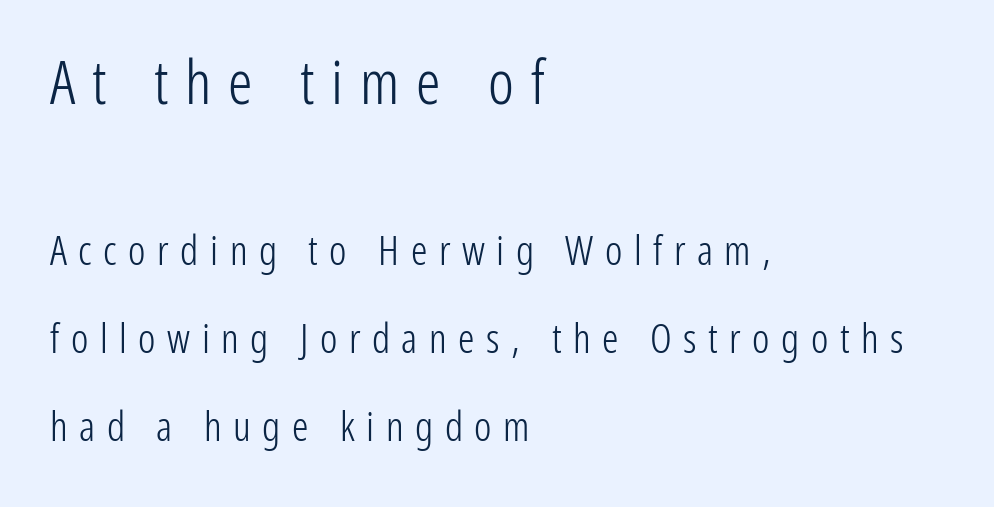
Q: Is the text bold? A: No.
Q: Is the text italic (slanted)? A: No, it is upright.
Q: Is the typeface a serif or a sans-serif typeface? A: Sans-serif.
Q: Is the text underlined? A: No.
Q: How is the paragraph aligned? A: Left-aligned.
Q: Is the spacing between letters normal or unusually wide? A: Unusually wide.
Q: Is the spacing between lines tight, normal or loose? A: Loose.
Q: Which block of text is set in a larger size, the first (top) or the second (bottom)? A: The first (top) one.
Q: Width (condensed, normal, or wide)? A: Condensed.
Q: Stroke contrast? A: Low.
Q: x-height? A: Medium.
Q: Monospaced? A: No.
